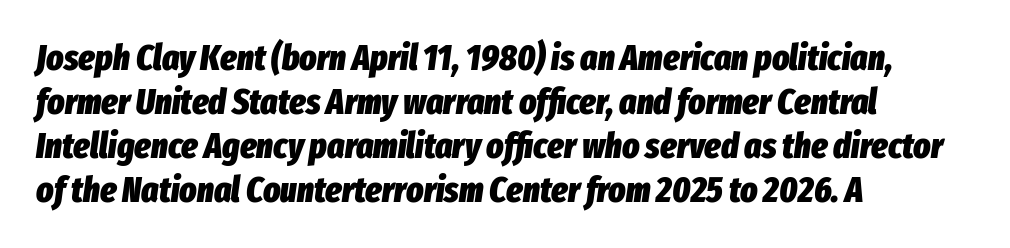
The image shows 36 px heavy, condensed type, italic (leaning right); set left-aligned, line spacing 1.22x, normal letter spacing, not underlined; low stroke contrast and a medium x-height.
